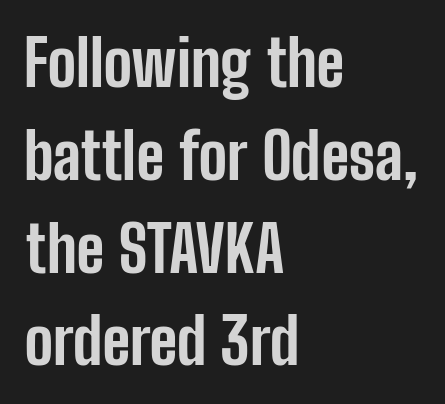
{"serif": "no", "italic": "no", "bold": "yes", "weight": "bold", "width": "condensed", "stroke_contrast": "low", "x_height": "medium", "monospaced": "no", "underline": "no", "align": "left", "line_spacing": "normal", "line_spacing_ratio": 1.45, "letter_spacing": "normal", "letter_spacing_em": 0.0, "glyph_px": 64}
